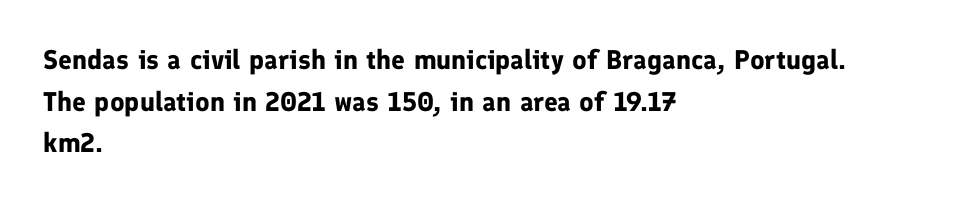
This sample keeps an unexceptional amount of space between lines. Which margin do the lines hug? The left one — the right edge is uneven. The specimen omits any rule beneath the text block's lines. Students, note that the glyphs here touch the page at normal intervals. This is heavy type, rendered in bold.
